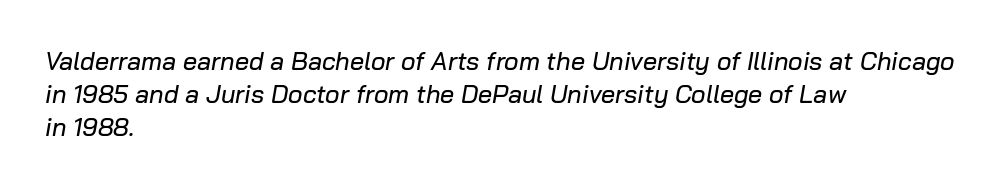
Q: Is the text italic (slanted)? A: Yes, it leans right by about 10 degrees.
Q: Is the text underlined? A: No.
Q: How is the paragraph aligned? A: Left-aligned.
Q: Is the spacing between letters normal or unusually wide? A: Normal.
Q: Is the spacing between lines tight, normal or loose? A: Normal.
